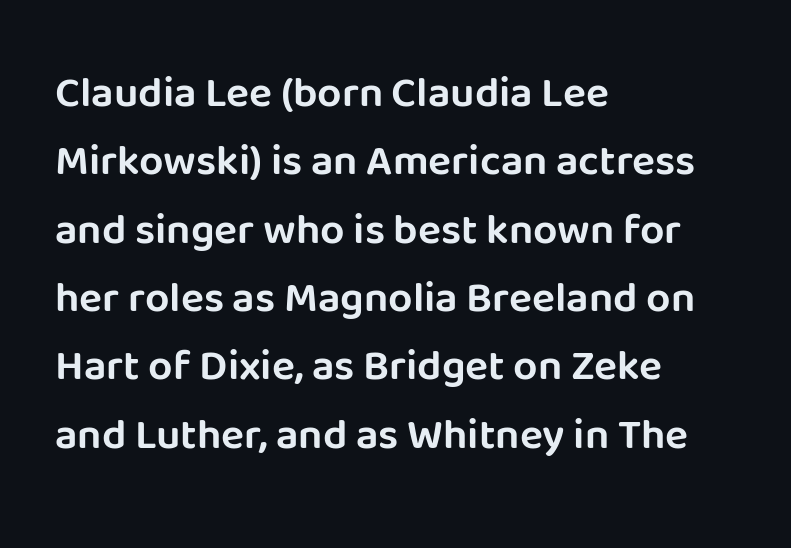
Q: Is the text italic (slanted)? A: No, it is upright.
Q: Is the typeface a serif or a sans-serif typeface? A: Sans-serif.
Q: Is the text underlined? A: No.
Q: How is the paragraph aligned? A: Left-aligned.
Q: Is the spacing between letters normal or unusually wide? A: Normal.
Q: Is the spacing between lines tight, normal or loose? A: Normal.
Q: Width (condensed, normal, or wide)? A: Normal.
Q: Stroke contrast? A: Low.
Q: x-height? A: Large.
Q: Monospaced? A: No.
